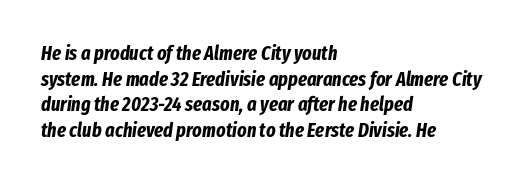
The image shows 20 px bold type, italic (leaning right); set left-aligned, normal line spacing (1.28x), normal letter spacing, not underlined.
